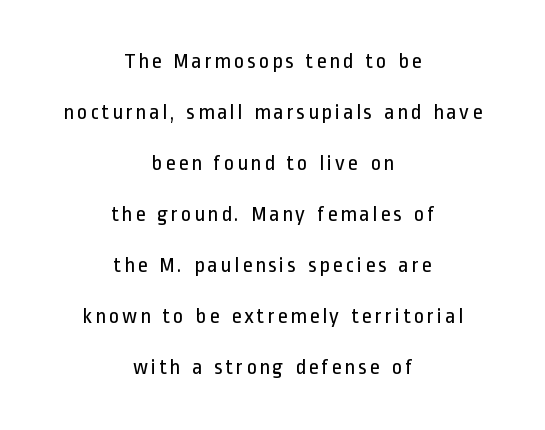
You could fit nearly another row in the gap between these rows. Bare-footed words on every line. The typography opts for an upright posture over an oblique one. Is the block centered? Yes — each line is placed symmetrically about the middle. Bold? No — there's no thickening of the strokes.
